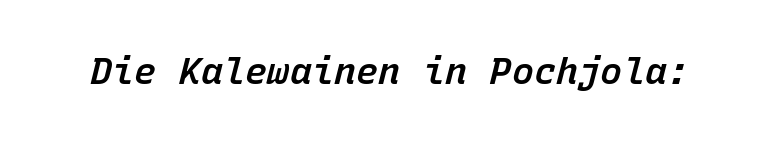
The passage shown is typed in a monospace face where columns stay perfectly aligned. Letters rest on an invisible, unmarked baseline. There's an unmistakable incline to the writing here. A fair bit of extra ink — the face is semibold, not bold.
